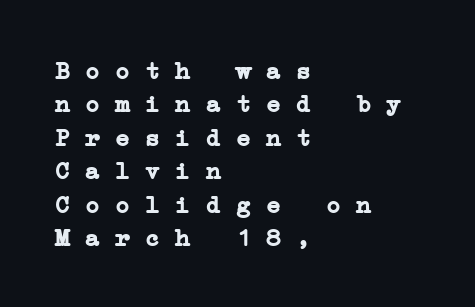
{"bold": "yes", "underline": "no", "align": "left", "line_spacing": "normal", "line_spacing_ratio": 1.34, "letter_spacing": "normal", "letter_spacing_em": 0.0, "glyph_px": 25}
